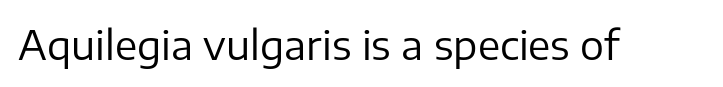
The image shows 40 px regular-weight sans-serif type, upright; set normal letter spacing, not underlined; low stroke contrast and a medium x-height.
